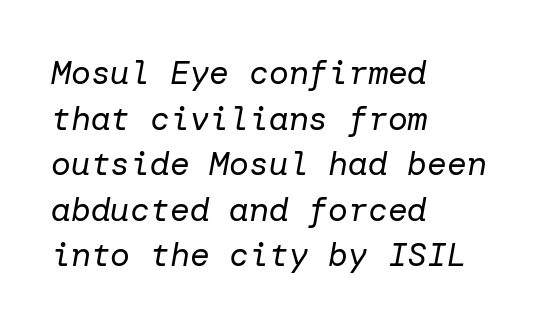
Q: Is the text bold? A: No.
Q: Is the text italic (slanted)? A: Yes, it leans right by about 10 degrees.
Q: Is the text underlined? A: No.
Q: How is the paragraph aligned? A: Left-aligned.
Q: Is the spacing between letters normal or unusually wide? A: Normal.
Q: Is the spacing between lines tight, normal or loose? A: Normal.
Q: Width (condensed, normal, or wide)? A: Normal.
Q: Stroke contrast? A: Low.
Q: x-height? A: Medium.
